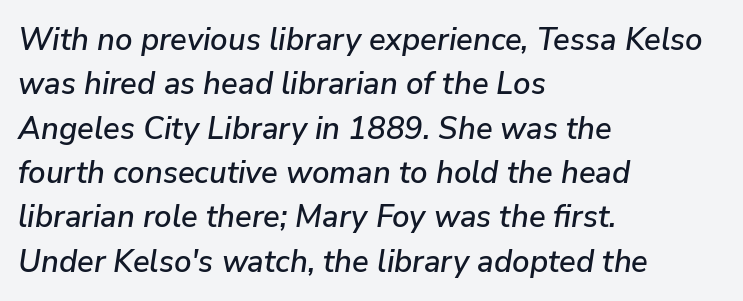
Q: Is the text italic (slanted)? A: Yes, it leans right by about 9 degrees.
Q: Is the text underlined? A: No.
Q: How is the paragraph aligned? A: Left-aligned.
Q: Is the spacing between letters normal or unusually wide? A: Normal.
Q: Is the spacing between lines tight, normal or loose? A: Normal.
Q: Width (condensed, normal, or wide)? A: Normal.
Q: Stroke contrast? A: Low.
Q: x-height? A: Medium.
Q: Monospaced? A: No.
